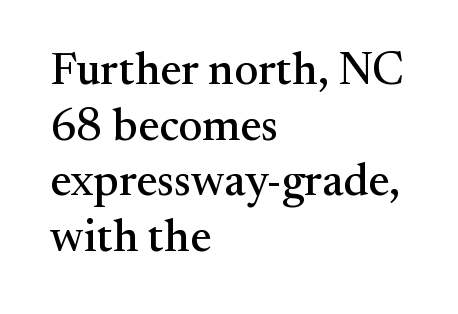
The typeface chosen for these lines features serifs. Each letter keeps its own natural width here, so spacing adapts to shape. Honestly, the letter spacing is just normal — you wouldn't notice it. The typography opts for an upright posture over an oblique one. The lines are quadded left. The string is rendered with underlining switched off.
